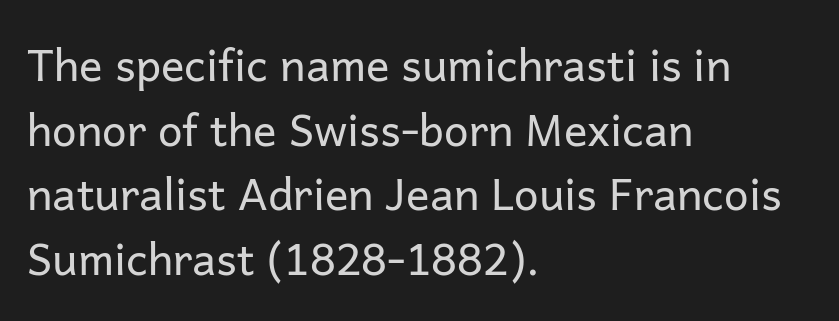
{"serif": "no", "italic": "no", "bold": "no", "weight": "regular", "width": "normal", "stroke_contrast": "low", "x_height": "medium", "monospaced": "no", "underline": "no", "align": "left", "line_spacing": "normal", "line_spacing_ratio": 1.47, "letter_spacing": "normal", "letter_spacing_em": 0.0, "glyph_px": 44}
